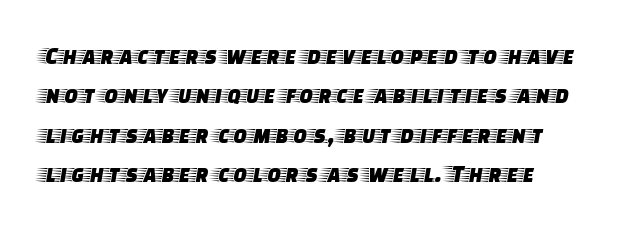
Q: Is the text italic (slanted)? A: Yes.
Q: Is the text underlined? A: No.
Q: Is the spacing between letters normal or unusually wide? A: Normal.
Q: Is the spacing between lines tight, normal or loose? A: Normal.
